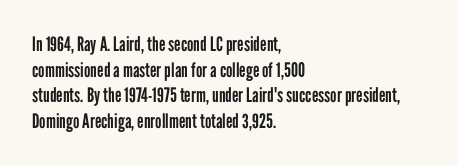
The image shows 20 px text type, upright; set left-aligned, normal line spacing (1.28x), normal letter spacing, not underlined.
